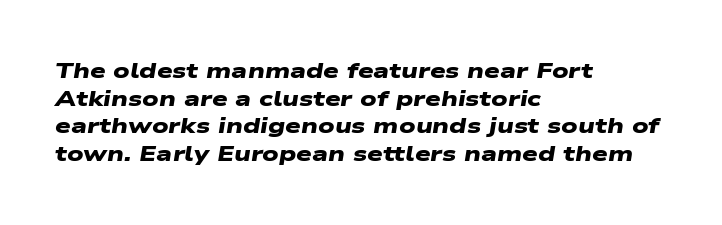
The image shows 22 px bold type; set left-aligned, normal line spacing (1.26x), normal letter spacing, not underlined.
